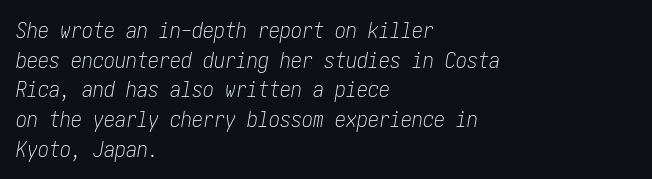
{"italic": "yes", "lean": "right", "slant_degrees": 10, "bold": "no", "underline": "no", "align": "left", "line_spacing": "normal", "line_spacing_ratio": 1.35, "letter_spacing": "normal", "letter_spacing_em": 0.0, "glyph_px": 22}
